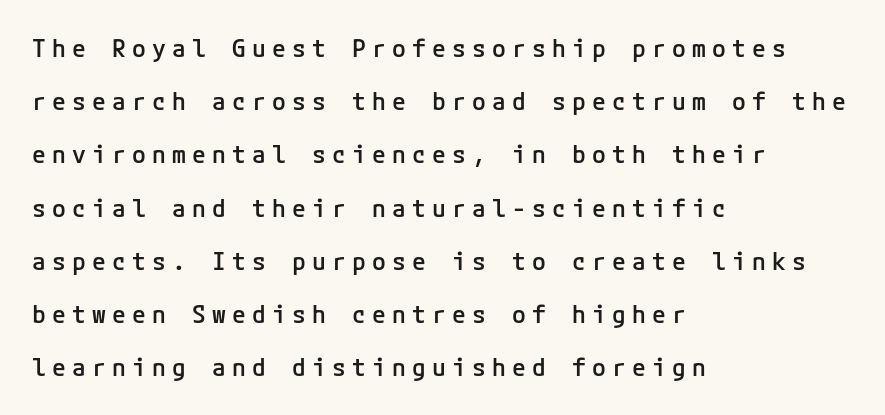
Line spacing here is loose. This rendering widens character spacing well past its baseline value. Typesetter's note: demi weight, one step under bold. The foot of each line stays bare and open.
